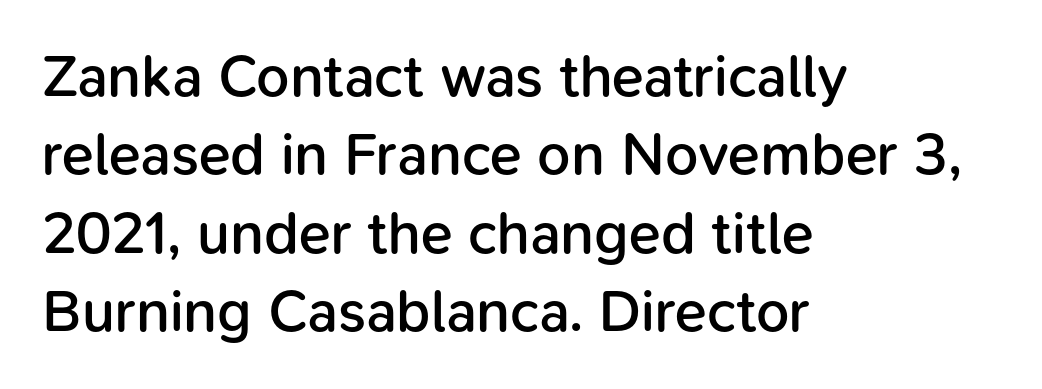
Q: Is the text bold? A: Semi-bold.
Q: Is the text italic (slanted)? A: No, it is upright.
Q: Is the typeface a serif or a sans-serif typeface? A: Sans-serif.
Q: Is the text underlined? A: No.
Q: How is the paragraph aligned? A: Left-aligned.
Q: Is the spacing between letters normal or unusually wide? A: Normal.
Q: Is the spacing between lines tight, normal or loose? A: Normal.
Q: Width (condensed, normal, or wide)? A: Normal.
Q: Stroke contrast? A: Low.
Q: x-height? A: Medium.
Q: Monospaced? A: No.
